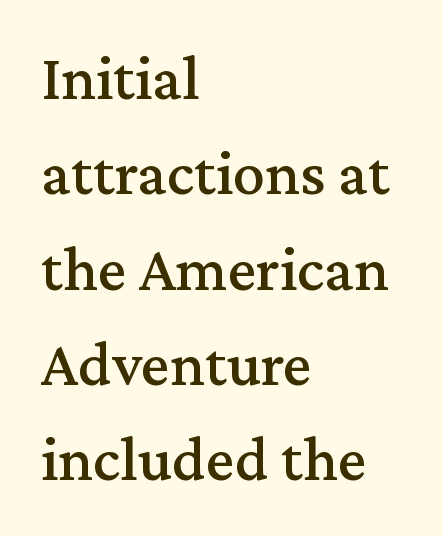
The image shows 64 px serif type, upright; set left-aligned, normal line spacing (1.49x), normal letter spacing, not underlined; medium stroke contrast and a medium x-height.
